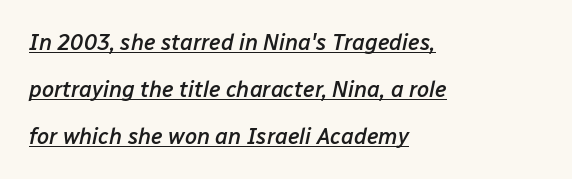
The image shows 22 px text type, italic (leaning right); set left-aligned, loose line spacing (2.13x), normal letter spacing, underlined.
